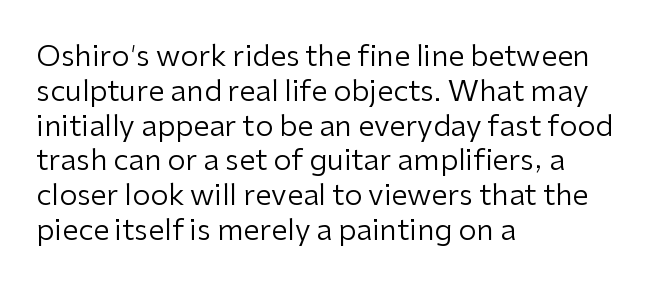
The image shows 29 px regular-weight sans-serif type, upright; set left-aligned, line spacing 1.2x, normal letter spacing, not underlined; low stroke contrast and a medium x-height.
